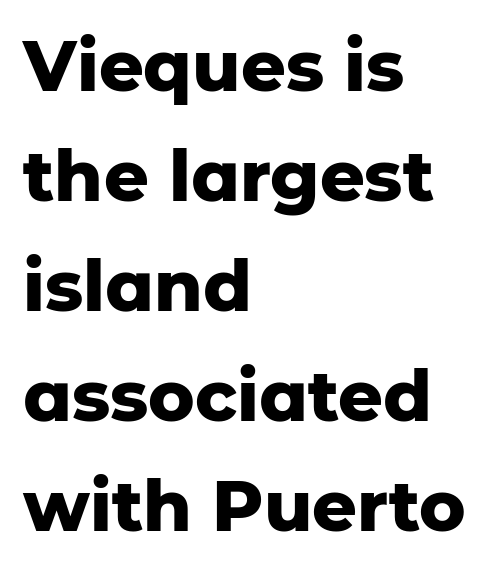
The image shows 70 px heavy sans-serif type, upright; set left-aligned, normal line spacing (1.57x), normal letter spacing, not underlined; low stroke contrast and a medium x-height.
